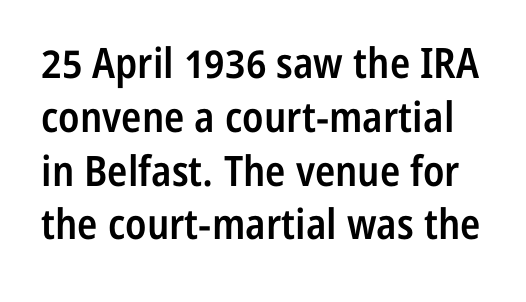
{"serif": "no", "italic": "no", "bold": "semi", "weight": "semibold", "width": "condensed", "stroke_contrast": "low", "x_height": "medium", "monospaced": "no", "underline": "no", "line_spacing": "normal", "line_spacing_ratio": 1.28, "letter_spacing": "normal", "letter_spacing_em": 0.0, "glyph_px": 42}
